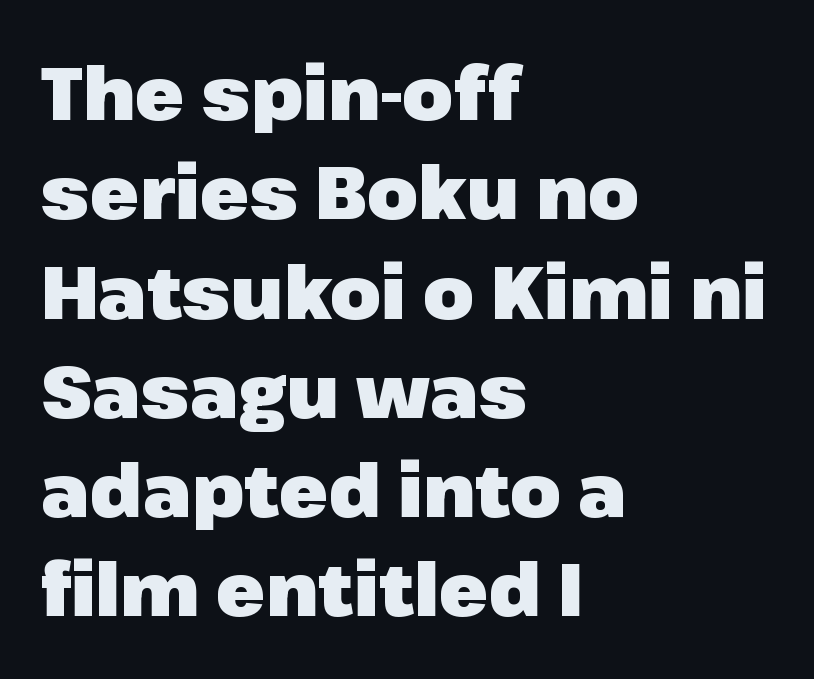
{"serif": "no", "italic": "no", "bold": "yes", "weight": "heavy", "width": "normal", "stroke_contrast": "low", "x_height": "medium", "monospaced": "no", "underline": "no", "align": "left", "line_spacing": "normal", "line_spacing_ratio": 1.36, "letter_spacing": "normal", "letter_spacing_em": 0.0, "glyph_px": 73}
